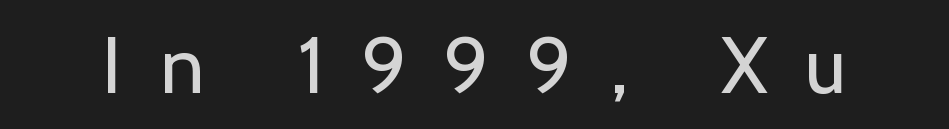
Q: Is the text bold? A: No.
Q: Is the text italic (slanted)? A: No, it is upright.
Q: Is the typeface a serif or a sans-serif typeface? A: Sans-serif.
Q: Is the text underlined? A: No.
Q: Is the spacing between letters normal or unusually wide? A: Unusually wide.
Q: Width (condensed, normal, or wide)? A: Normal.
Q: Stroke contrast? A: Low.
Q: x-height? A: Medium.
Q: Monospaced? A: No.
